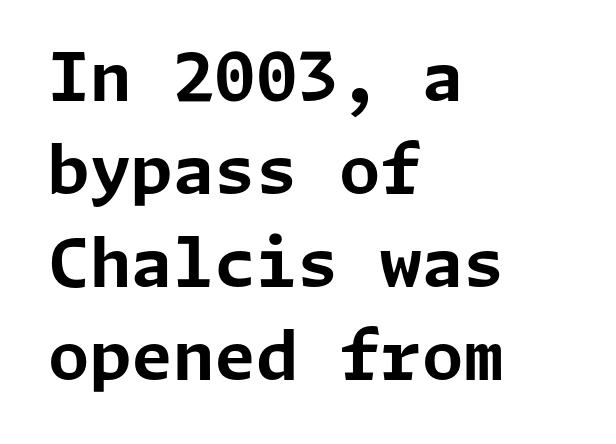
The letters stand straight up with perfectly vertical stems. Each letter's strokes conclude bluntly, with no projecting serifs. Left-aligned paragraph, ragged on the right. The passage shown has conventional tracking throughout. Heavy, bold letterforms.
